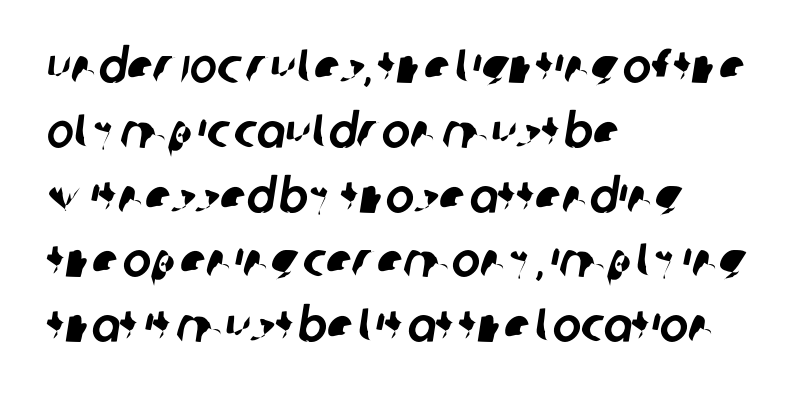
Q: Is the typeface a serif or a sans-serif typeface? A: Sans-serif.
Q: Is the text underlined? A: No.
Q: How is the paragraph aligned? A: Left-aligned.
Q: Is the spacing between letters normal or unusually wide? A: Normal.
Q: Is the spacing between lines tight, normal or loose? A: Normal.
Q: Width (condensed, normal, or wide)? A: Normal.
Q: Stroke contrast? A: Low.
Q: x-height? A: Large.
Q: Monospaced? A: No.
